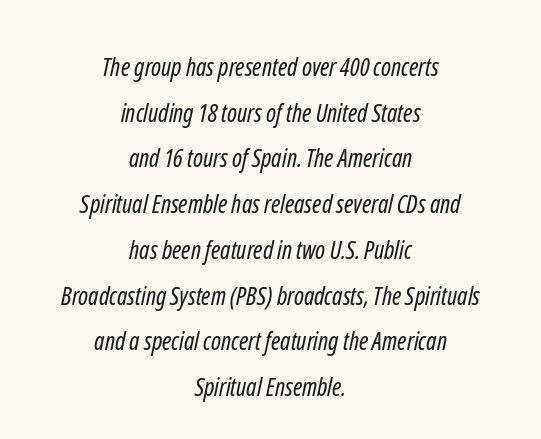
The image shows 25 px text type; set centered, line spacing 1.83x, normal letter spacing, not underlined.
